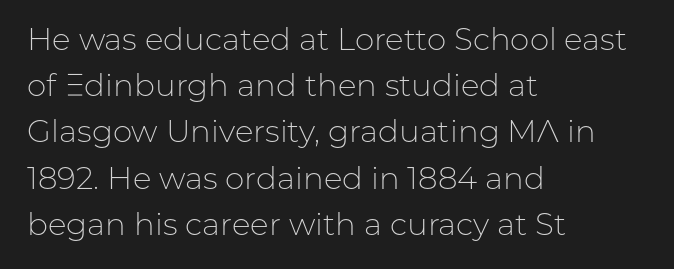
This rendering leaves character spacing at its baseline value. Serif or sans? Sans — the stroke terminals are bare. Line beginnings align vertically; line endings do not. If you drew a line through each stem, it would be perfectly vertical. Stem width sits at or under what a default text font uses.
